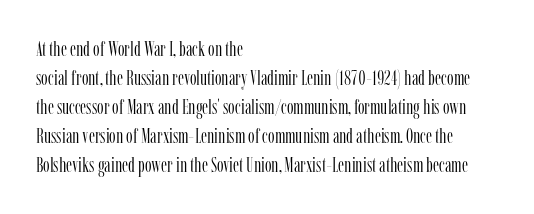
The image shows 21 px text type, upright; set left-aligned, normal line spacing (1.38x), normal letter spacing, not underlined.
